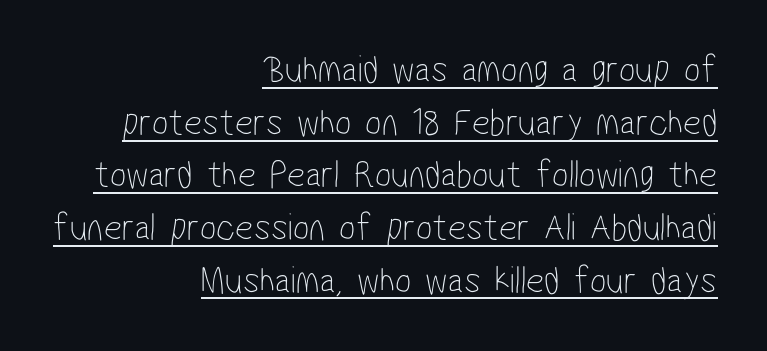
The image shows 39 px thin, condensed sans-serif type; set right-aligned, normal line spacing (1.35x), normal letter spacing, underlined; low stroke contrast and a medium x-height.
